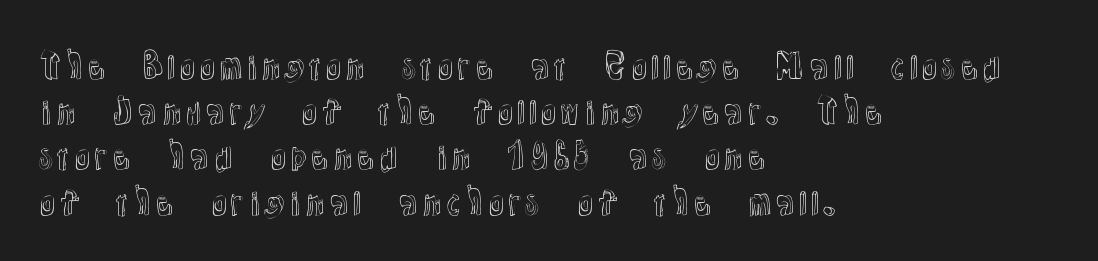
Q: Is the text italic (slanted)? A: No, it is upright.
Q: Is the text underlined? A: No.
Q: How is the paragraph aligned? A: Left-aligned.
Q: Is the spacing between letters normal or unusually wide? A: Normal.
Q: Is the spacing between lines tight, normal or loose? A: Normal.
Q: Width (condensed, normal, or wide)? A: Normal.
Q: x-height? A: Medium.
Q: Monospaced? A: No.
